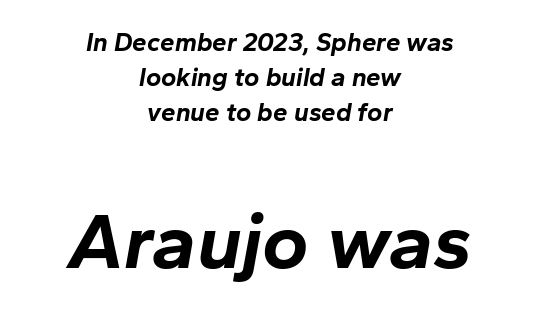
Q: Is the text bold? A: Yes.
Q: Is the text italic (slanted)? A: Yes, it leans right by about 10 degrees.
Q: Is the text underlined? A: No.
Q: How is the paragraph aligned? A: Centered.
Q: Is the spacing between letters normal or unusually wide? A: Normal.
Q: Is the spacing between lines tight, normal or loose? A: Normal.
Q: Which block of text is set in a larger size, the first (top) or the second (bottom)? A: The second (bottom) one.
Q: Width (condensed, normal, or wide)? A: Normal.
Q: Stroke contrast? A: Low.
Q: x-height? A: Medium.
Q: Monospaced? A: No.
